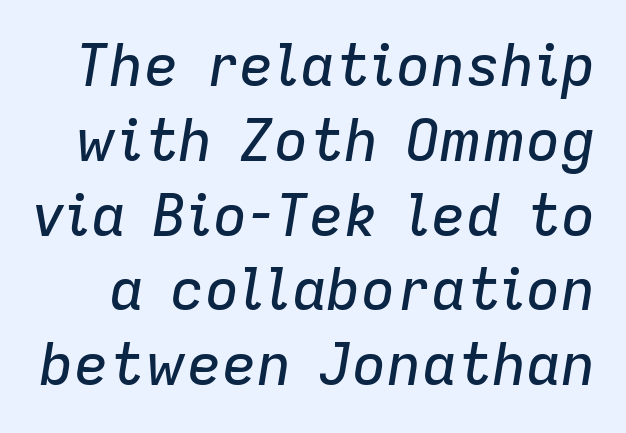
The designer left line spacing at the default. There is no visible air inserted between adjacent glyphs. A clean baseline with only descenders dipping below it. Notice how the stems are inclined rather than vertical — that's the hallmark of italics. Spacing verdict: proportional, widths tailored to each character.
